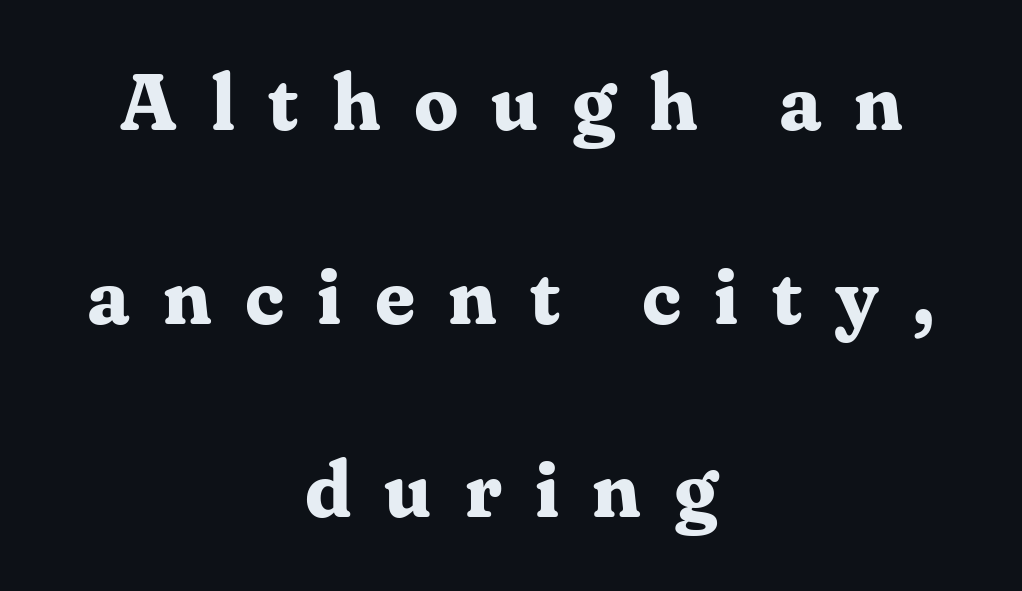
This rendering uses center alignment, leaving both contours irregular but symmetric. Style check: upright. Baseline-to-baseline distance is far greater than the letter height. Letter spacing: wide. On the weight axis this lands at bold, roughly 700.
